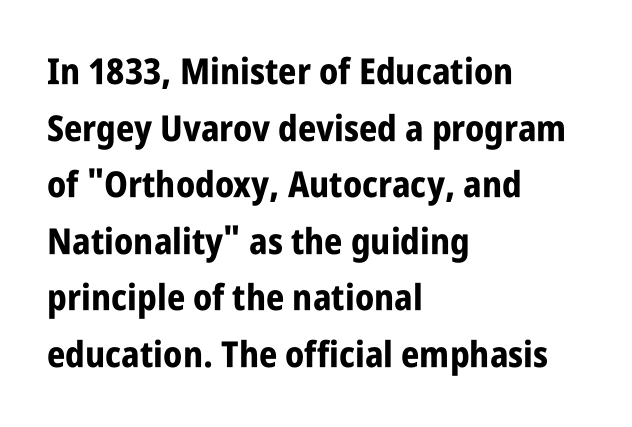
Tracking value appears to be zero — textbook default spacing. Look at the stroke-to-counter ratio: heavy, a bold. These lines were composed using upright roman letters. Leading matches the norm, producing a regular column. Nothing sits at the stroke ends, so this counts as sans-serif.
